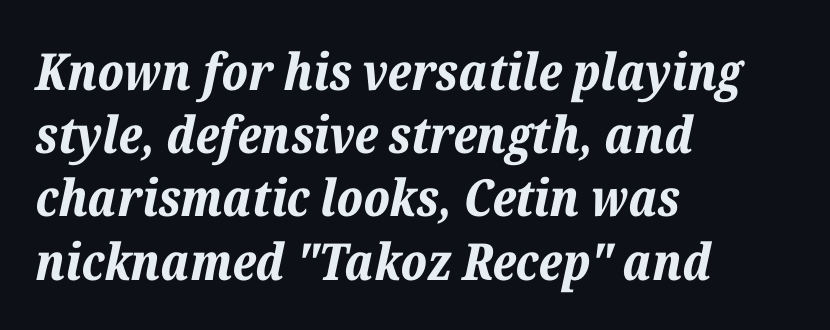
The image shows 51 px bold type, italic (leaning right); set left-aligned, line spacing 1.24x, normal letter spacing, not underlined; low stroke contrast and a medium x-height.
